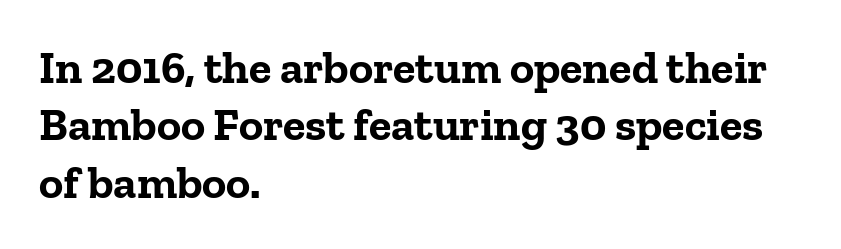
Is this a fixed-width face? No — the glyphs have proportional, varying widths. You'd pick this weight for a headline — it's a proper bold. Successive baselines arrive at the customary interval. Each letter's strokes conclude with small projecting serifs. The lines in this sample share a left origin and differ only in where they stop. Any mark beneath the type? The region is blank.
